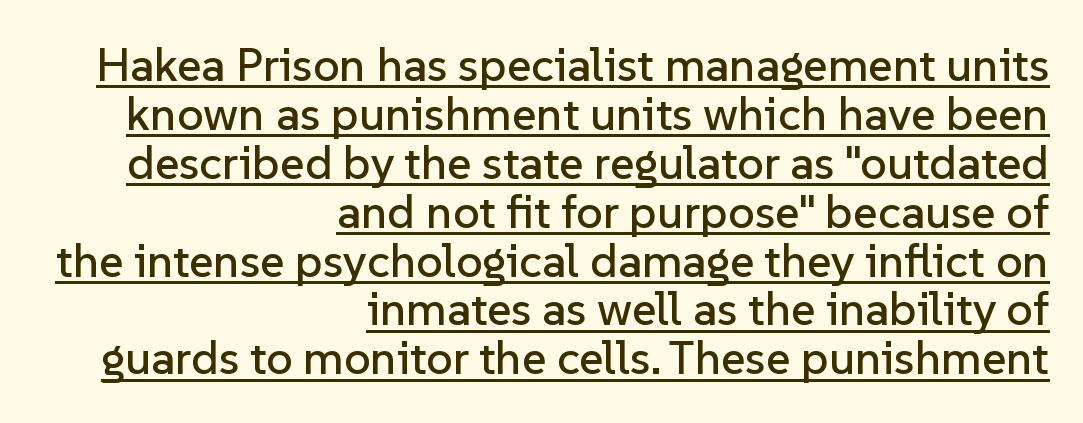
The rendering keeps characters at their native spacing. Every character sits straight up, as roman type does. A typographer would call this underscored text. The passage shown is typed in a proportional face where columns would drift.
